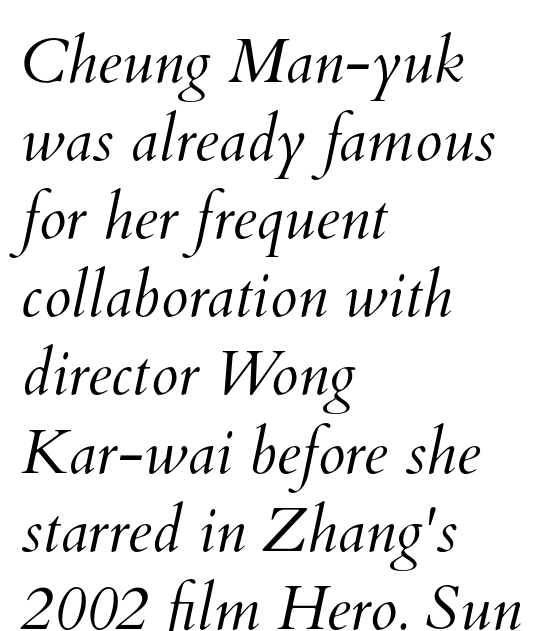
The image shows 62 px light type; set left-aligned, normal line spacing (1.26x), normal letter spacing, not underlined; medium stroke contrast and a small x-height.
